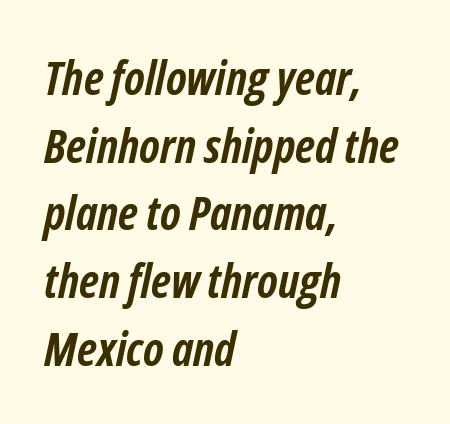
Q: Is the text bold? A: Yes.
Q: Is the text italic (slanted)? A: Yes, it leans right by about 12 degrees.
Q: Is the text underlined? A: No.
Q: How is the paragraph aligned? A: Left-aligned.
Q: Is the spacing between letters normal or unusually wide? A: Normal.
Q: Is the spacing between lines tight, normal or loose? A: Normal.
Q: Width (condensed, normal, or wide)? A: Condensed.
Q: Stroke contrast? A: Low.
Q: x-height? A: Medium.
Q: Monospaced? A: No.
